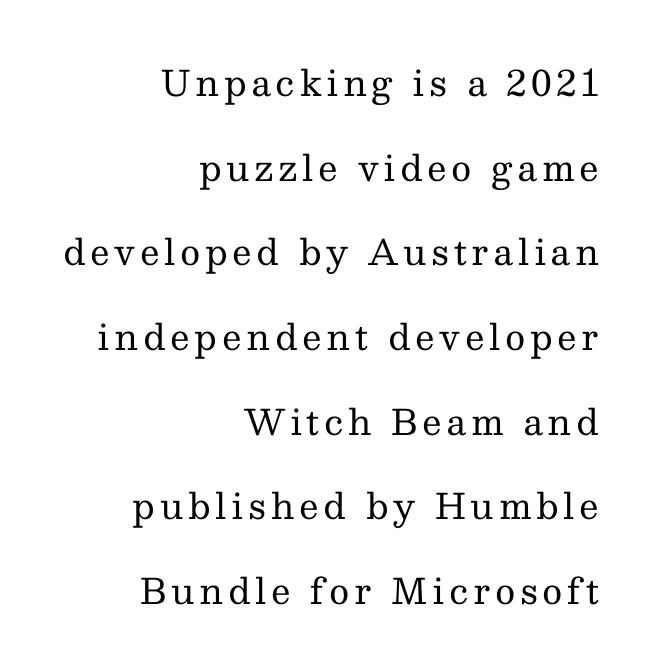
Are there feet on the stems? There are — it's a serif. The lines in this sample share a right terminus and differ only in where they begin. The leading is generous, giving the passage an open texture. Varying glyph widths throughout — classic text-font behaviour. No italicization has been applied; the sample stays upright.
